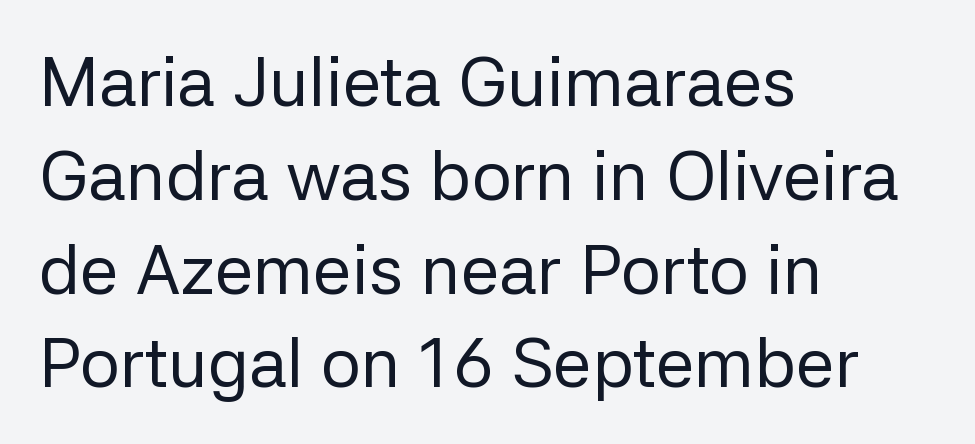
Q: Is the text bold? A: No.
Q: Is the text italic (slanted)? A: No, it is upright.
Q: Is the typeface a serif or a sans-serif typeface? A: Sans-serif.
Q: Is the text underlined? A: No.
Q: How is the paragraph aligned? A: Left-aligned.
Q: Is the spacing between letters normal or unusually wide? A: Normal.
Q: Is the spacing between lines tight, normal or loose? A: Normal.
Q: Width (condensed, normal, or wide)? A: Normal.
Q: Stroke contrast? A: Low.
Q: x-height? A: Medium.
Q: Monospaced? A: No.
